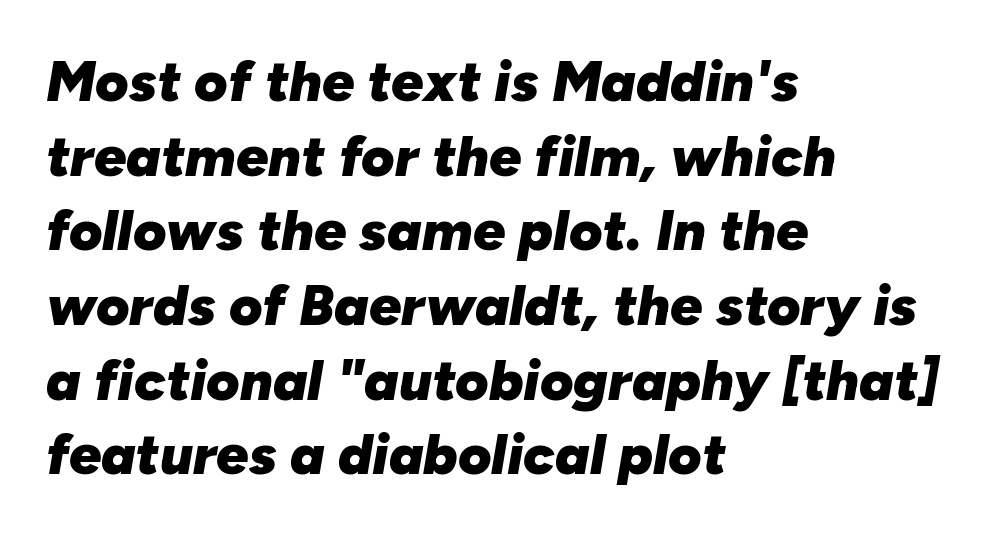
The image shows 57 px heavy type, italic (leaning right); set left-aligned, normal line spacing (1.31x), normal letter spacing, not underlined; low stroke contrast and a medium x-height.
